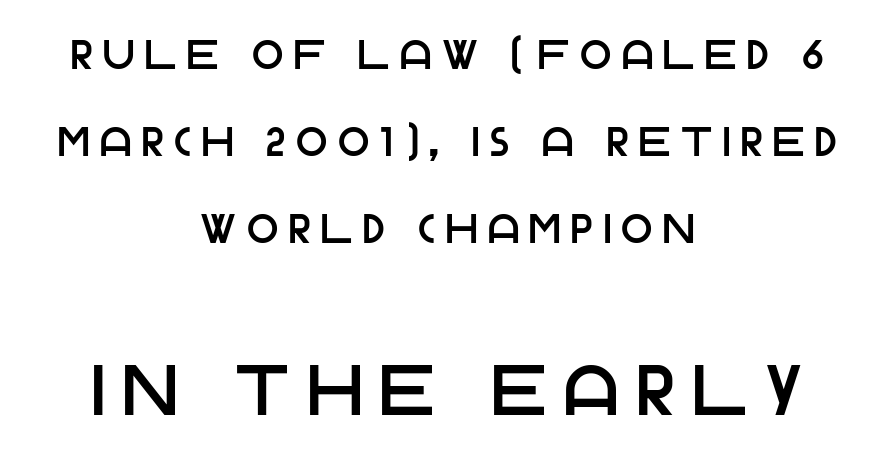
The image shows 71 px sans-serif type, upright; set centered, loose line spacing (2.12x), unusually wide letter spacing (+0.26 em), not underlined; the second (bottom) block is 1.73x larger; low stroke contrast and a large x-height.
